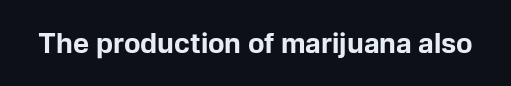
Q: Is the text bold? A: Yes.
Q: Is the text italic (slanted)? A: No, it is upright.
Q: Is the text underlined? A: No.
Q: Is the spacing between letters normal or unusually wide? A: Normal.
